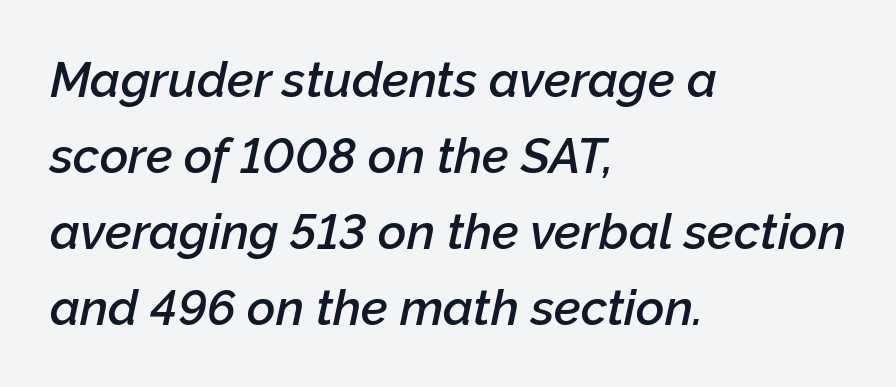
Do the characters align in a grid? No, the font is proportional. What stands out about the letter spacing? Nothing — it is the standard amount. The text block is weighted toward the left margin, trailing off unevenly rightward. The string is rendered with underlining switched off. Semibold letterforms, between regular and bold. This block has exactly the height ordinary leading produces.
